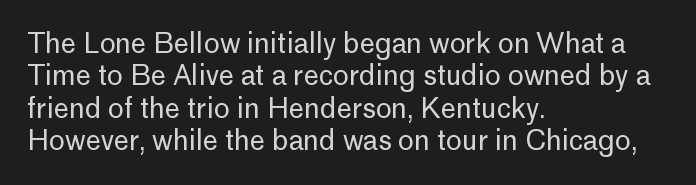
The font is comparable to plain body text, perhaps lighter. Line starts are locked; line ends wander. Nothing unusual about the tracking: characters are spaced as the font intends. The type sits square on the baseline with zero lean. Rule under the text: the space is simply empty.
